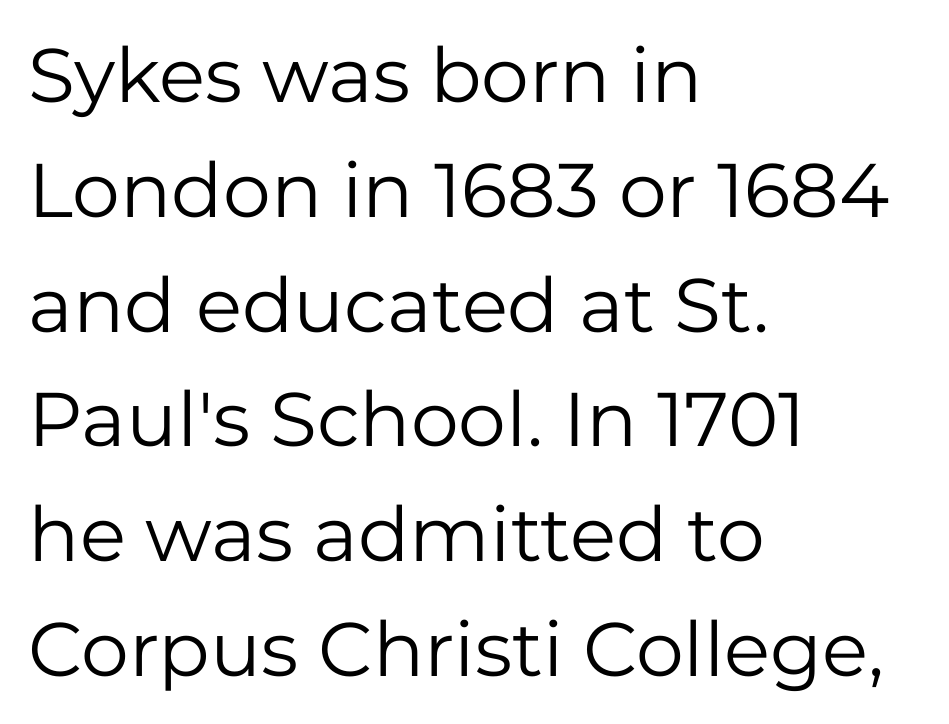
Q: Is the text bold? A: No.
Q: Is the text italic (slanted)? A: No, it is upright.
Q: Is the typeface a serif or a sans-serif typeface? A: Sans-serif.
Q: Is the text underlined? A: No.
Q: How is the paragraph aligned? A: Left-aligned.
Q: Is the spacing between letters normal or unusually wide? A: Normal.
Q: Is the spacing between lines tight, normal or loose? A: Normal.
Q: Width (condensed, normal, or wide)? A: Normal.
Q: Stroke contrast? A: Low.
Q: x-height? A: Medium.
Q: Monospaced? A: No.
